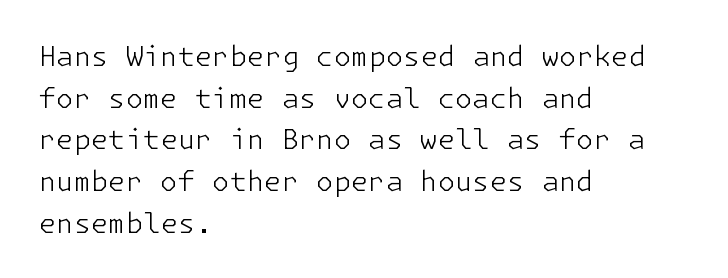
The image shows 28 px light sans-serif type, upright; set left-aligned, normal line spacing (1.49x), normal letter spacing, not underlined; low stroke contrast and a medium x-height.
